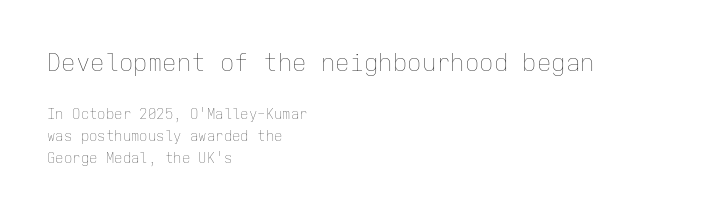
The image shows 24 px text type, upright; set left-aligned, normal line spacing (1.6x), normal letter spacing, not underlined; the first (top) block is 1.71x larger.
